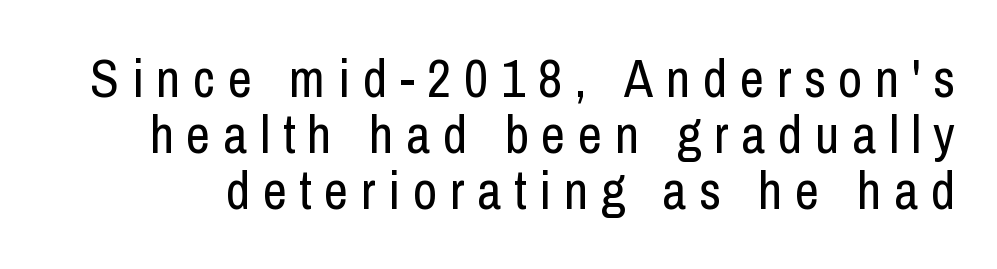
The image shows 53 px regular-weight, condensed sans-serif type, upright; set tight line spacing (1.06x), unusually wide letter spacing (+0.24 em), not underlined; low stroke contrast and a medium x-height.
